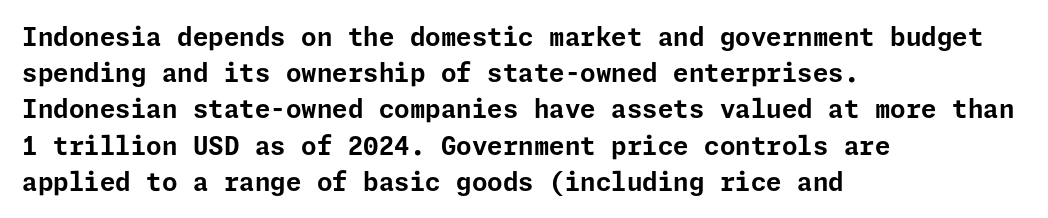
{"italic": "no", "bold": "yes", "underline": "no", "align": "left", "line_spacing": "normal", "line_spacing_ratio": 1.45, "letter_spacing": "normal", "letter_spacing_em": 0.0, "glyph_px": 25}
